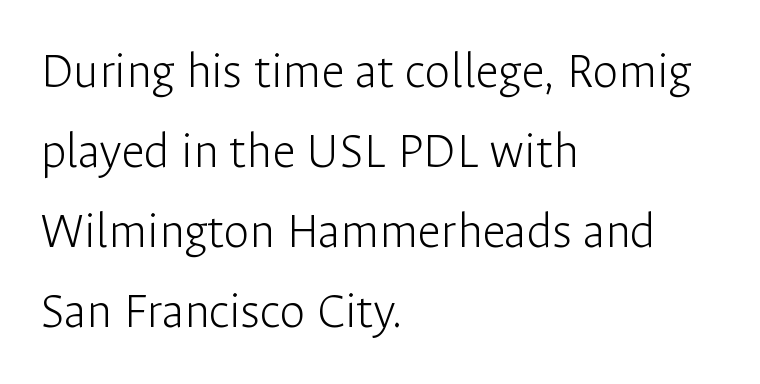
A typesetter would call this leading conventional body-copy spacing. Observe the ordinary spacing: letters are neighbours, not strangers. A typesetter would label this face a sans. Each line starts at the same left margin while the right side varies. The rendering uses natural spacing where letterforms have individual widths. The zone under the glyphs is completely vacant.
